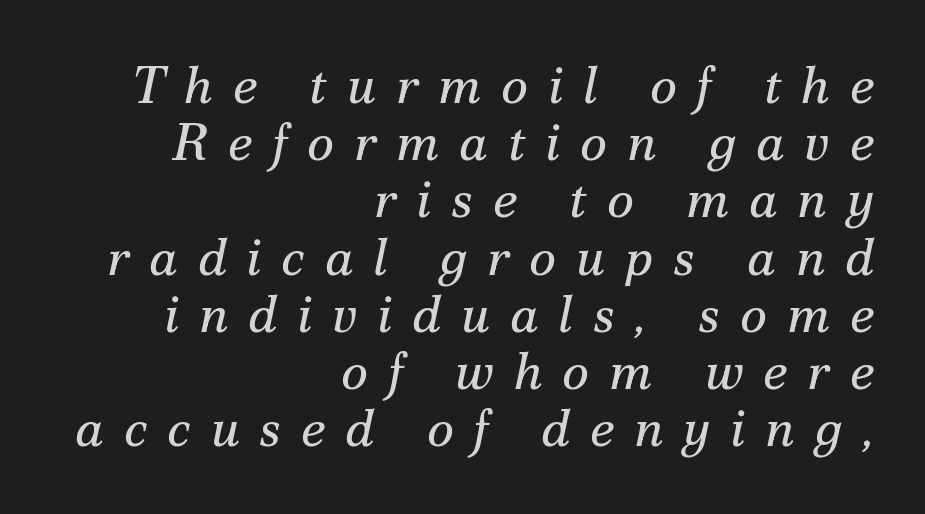
{"serif": "yes", "italic": "yes", "lean": "right", "slant_degrees": 12, "bold": "no", "weight": "regular", "width": "normal", "stroke_contrast": "medium", "x_height": "small", "monospaced": "no", "underline": "no", "align": "right", "line_spacing": "tight", "line_spacing_ratio": 1.1, "letter_spacing": "wide", "letter_spacing_em": 0.38, "glyph_px": 52}
